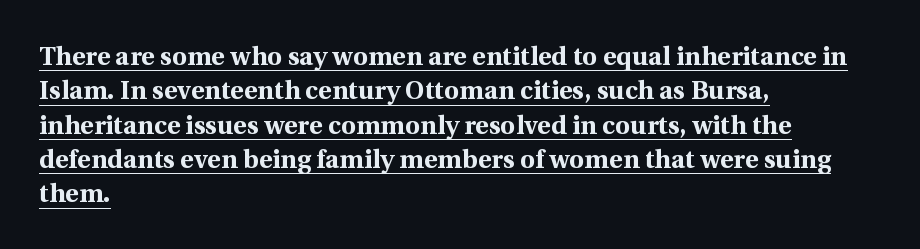
Q: Is the text bold? A: Yes.
Q: Is the text italic (slanted)? A: No, it is upright.
Q: Is the text underlined? A: Yes.
Q: How is the paragraph aligned? A: Left-aligned.
Q: Is the spacing between letters normal or unusually wide? A: Normal.
Q: Is the spacing between lines tight, normal or loose? A: Normal.
